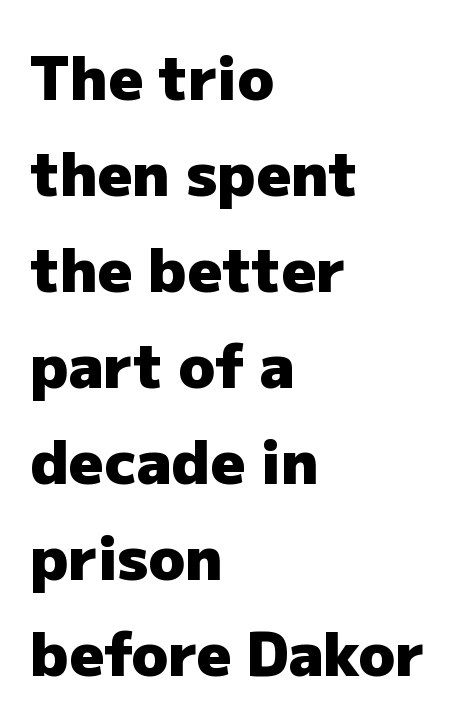
{"serif": "no", "italic": "no", "bold": "yes", "weight": "heavy", "width": "normal", "stroke_contrast": "low", "x_height": "medium", "monospaced": "no", "underline": "no", "align": "left", "line_spacing": "normal", "line_spacing_ratio": 1.6, "letter_spacing": "normal", "letter_spacing_em": 0.0, "glyph_px": 60}
